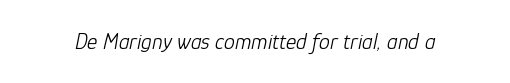
The image shows 22 px text type, italic (leaning right); set normal letter spacing, not underlined.
